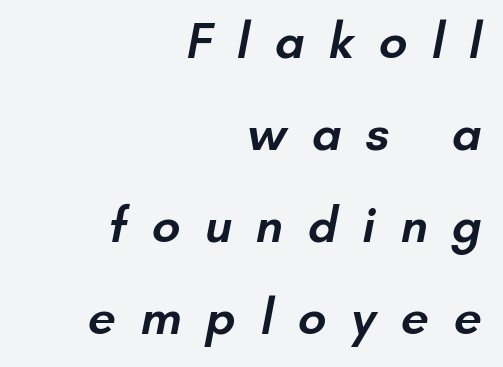
Q: Is the text bold? A: Semi-bold.
Q: Is the typeface a serif or a sans-serif typeface? A: Sans-serif.
Q: Is the text underlined? A: No.
Q: How is the paragraph aligned? A: Right-aligned.
Q: Is the spacing between letters normal or unusually wide? A: Unusually wide.
Q: Width (condensed, normal, or wide)? A: Normal.
Q: Stroke contrast? A: Low.
Q: x-height? A: Small.
Q: Monospaced? A: No.
